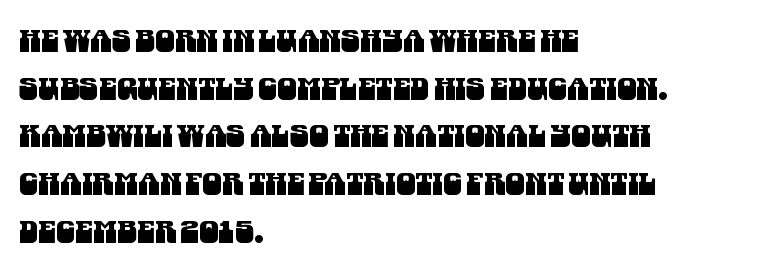
The image shows 31 px condensed sans-serif type; set left-aligned, normal line spacing (1.54x), normal letter spacing, not underlined; medium stroke contrast and a large x-height.
